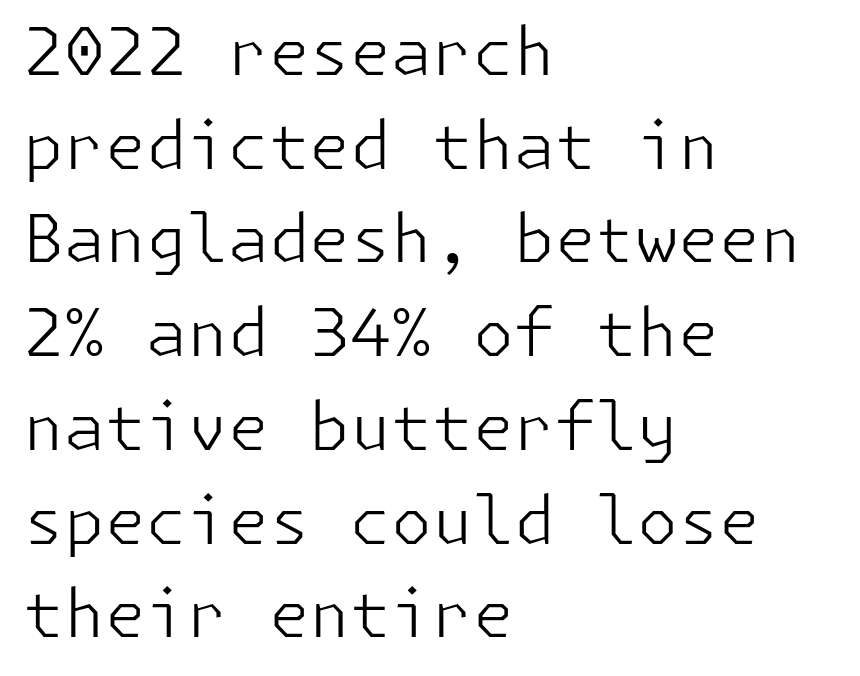
The image shows 66 px light sans-serif type, upright; set left-aligned, normal line spacing (1.42x), normal letter spacing, not underlined; low stroke contrast and a medium x-height.
